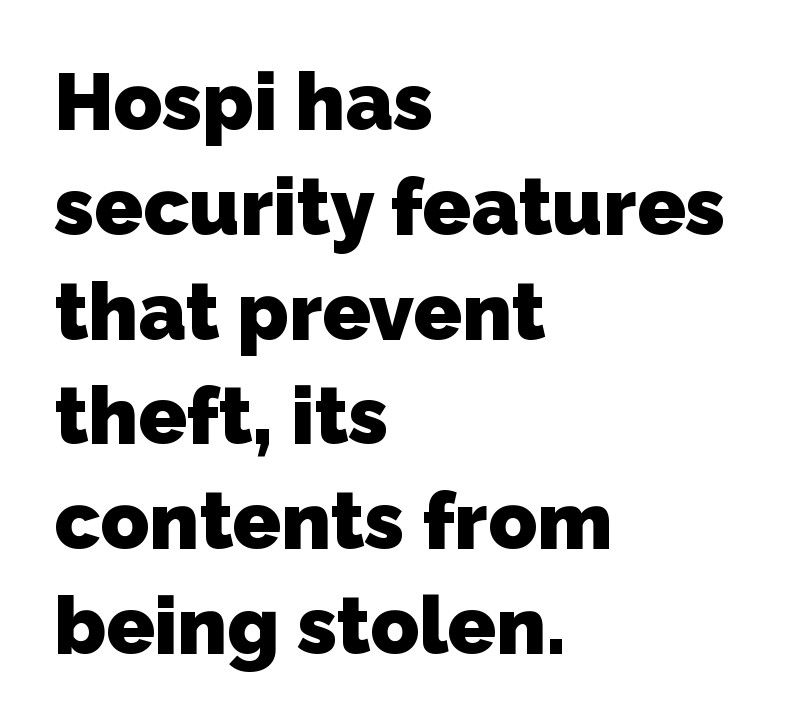
Glyph-to-glyph distance matches everyday printed text. Serif or sans? Sans — the stroke terminals are bare. The passage shown is emphatically bold. Here the designer chose a conventional face with non-uniform glyph widths. Students, observe: this is what conventionally led text looks like.
